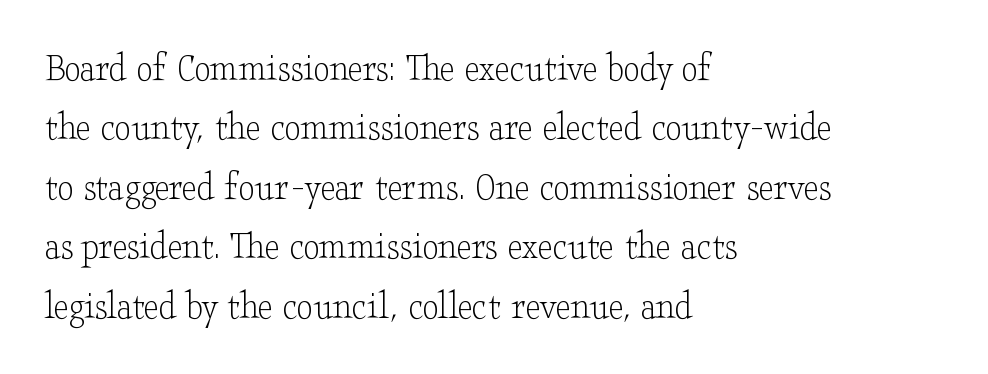
{"serif": "yes", "italic": "no", "bold": "no", "weight": "light", "width": "wide", "stroke_contrast": "low", "x_height": "small", "monospaced": "no", "underline": "no", "align": "left", "line_spacing": "normal", "line_spacing_ratio": 1.45, "letter_spacing": "normal", "letter_spacing_em": 0.0, "glyph_px": 41}
